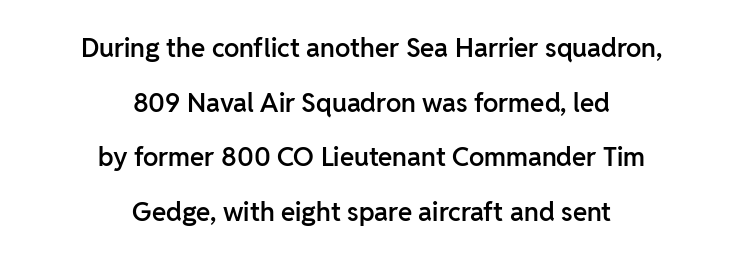
The image shows 26 px text type, upright; set centered, loose line spacing (2.1x), normal letter spacing, not underlined.
